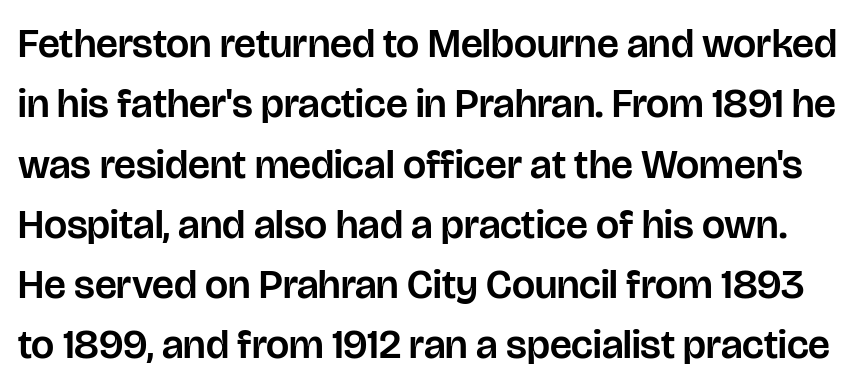
Q: Is the text italic (slanted)? A: No, it is upright.
Q: Is the typeface a serif or a sans-serif typeface? A: Sans-serif.
Q: Is the text underlined? A: No.
Q: Is the spacing between letters normal or unusually wide? A: Normal.
Q: Is the spacing between lines tight, normal or loose? A: Normal.
Q: Width (condensed, normal, or wide)? A: Normal.
Q: Stroke contrast? A: Low.
Q: x-height? A: Large.
Q: Monospaced? A: No.
